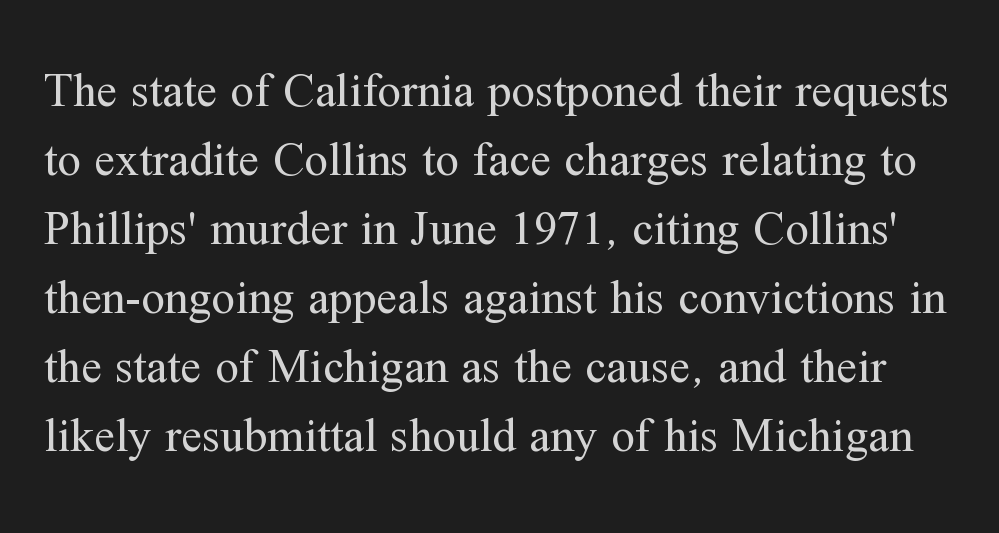
Normally led — the rows are evenly, conventionally spaced. Weight: in the light-to-regular range. This sample uses an upright cut, with every glyph sitting square on the baseline. Varying glyph widths throughout — classic text-font behaviour.
